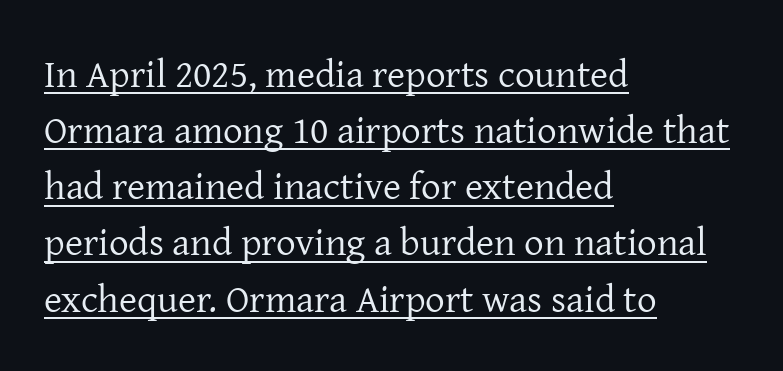
{"serif": "yes", "italic": "no", "bold": "no", "weight": "regular", "width": "normal", "stroke_contrast": "low", "x_height": "medium", "monospaced": "no", "underline": "yes", "align": "left", "line_spacing": "normal", "line_spacing_ratio": 1.44, "letter_spacing": "normal", "letter_spacing_em": 0.0, "glyph_px": 39}
